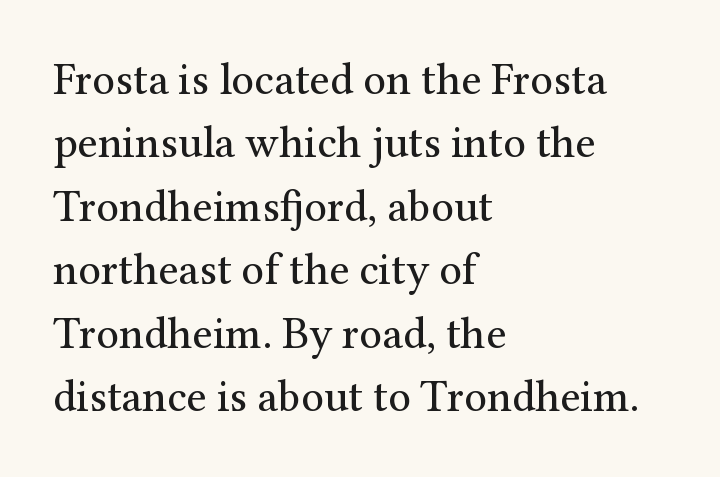
The image shows 45 px regular-weight serif type, upright; set left-aligned, normal line spacing (1.41x), normal letter spacing, not underlined; medium stroke contrast and a medium x-height.
